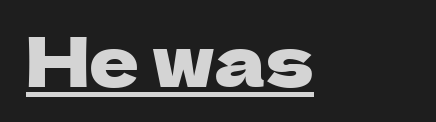
The rendering shows plain stroke endings on the letterforms — a sans-serif design. Observe the ordinary spacing: letters are neighbours, not strangers. It's the straight-up-and-down kind of type. Underlined type.
